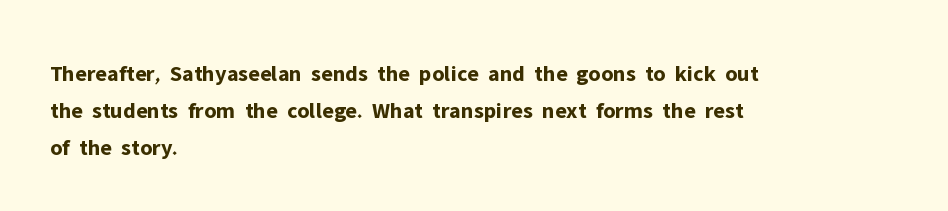
The passage shown stacks its lines at a standard gap. The rag falls on the right side of this text block. Nope, not italic — everything's standing straight. Rule under the text: the space is simply empty. The face used here is rendered with its standard letterfit.
